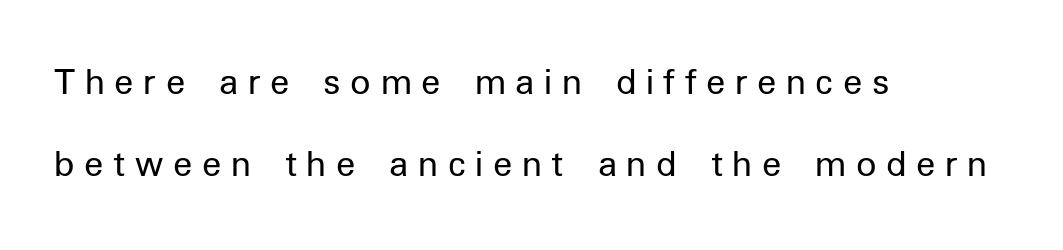
The block of text is sparse from top to bottom, with ample space between rows. These lines have a slow, spaced-out rhythm from letter to letter. The font family rendered here belongs to the sans-serif group. The string is rendered with underlining switched off.
